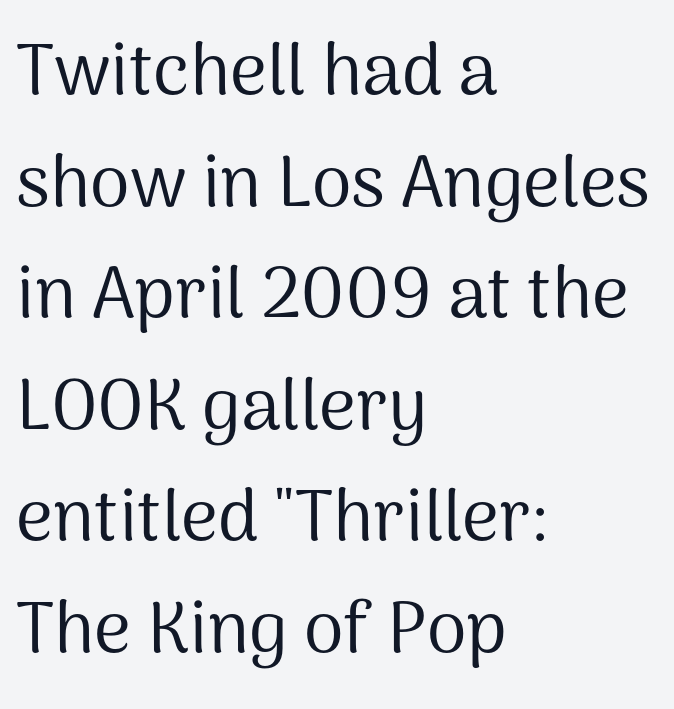
{"serif": "no", "italic": "no", "bold": "no", "weight": "regular", "width": "normal", "stroke_contrast": "medium", "x_height": "medium", "monospaced": "no", "underline": "no", "align": "left", "line_spacing": "normal", "line_spacing_ratio": 1.55, "letter_spacing": "normal", "letter_spacing_em": 0.0, "glyph_px": 72}
